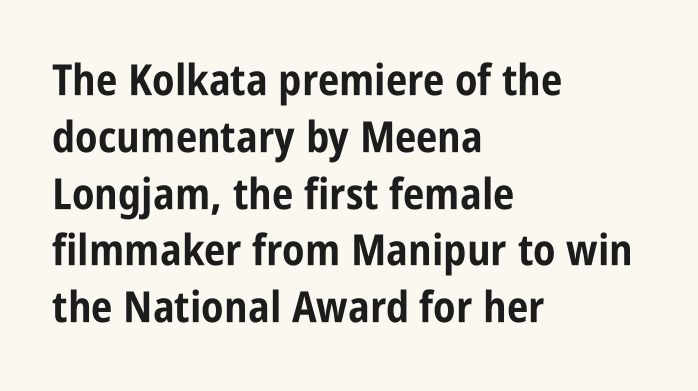
The image shows 43 px bold, condensed sans-serif type, upright; set left-aligned, normal line spacing (1.32x), normal letter spacing, not underlined; low stroke contrast and a large x-height.
